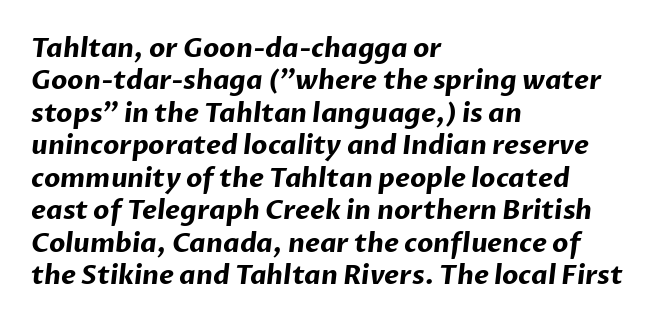
{"bold": "yes", "underline": "no", "align": "left", "line_spacing": "normal", "line_spacing_ratio": 1.25, "letter_spacing": "normal", "letter_spacing_em": 0.0, "glyph_px": 26}
